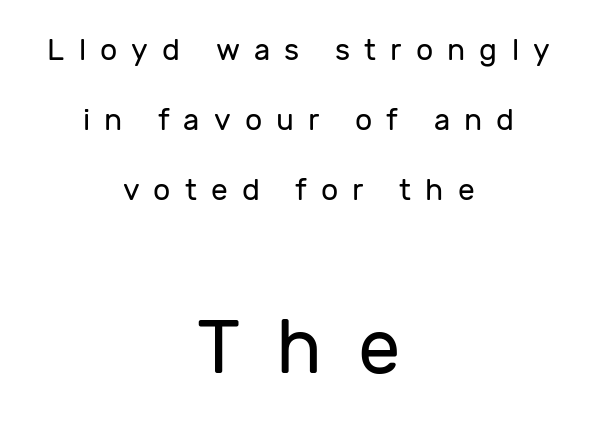
The image shows 76 px regular-weight sans-serif type, upright; set centered, loose line spacing (2.33x), unusually wide letter spacing (+0.47 em), not underlined; the second (bottom) block is 2.53x larger; low stroke contrast and a medium x-height.
